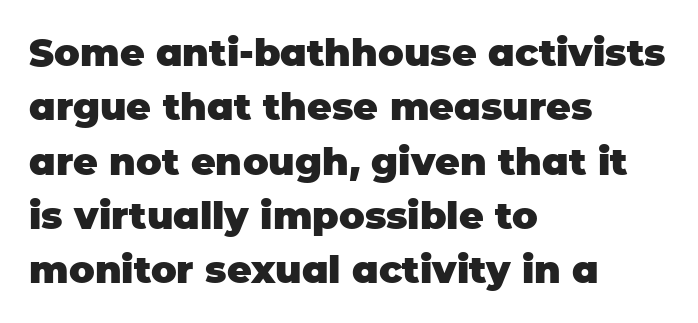
The image shows 38 px heavy sans-serif type, upright; set left-aligned, normal line spacing (1.43x), normal letter spacing, not underlined; low stroke contrast and a large x-height.
